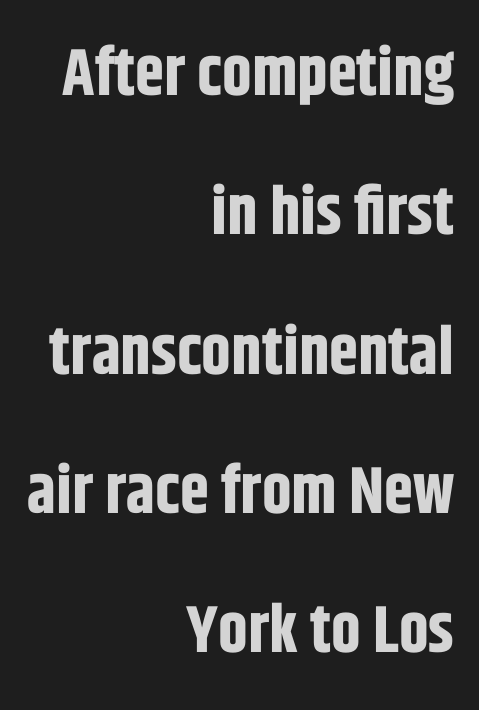
The image shows 66 px bold, condensed sans-serif type, upright; set right-aligned, loose line spacing (2.11x), normal letter spacing, not underlined; low stroke contrast and a large x-height.
